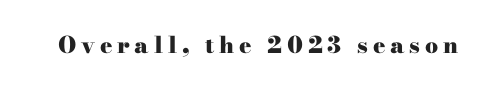
{"italic": "no", "bold": "yes", "underline": "no", "letter_spacing": "wide", "letter_spacing_em": 0.21, "glyph_px": 23}
